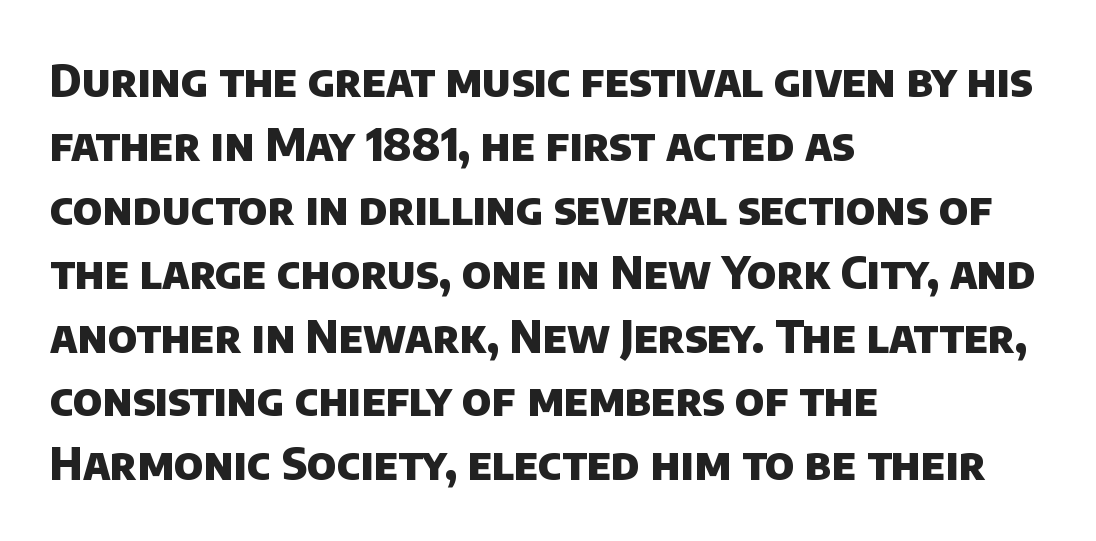
These lines stack with their left ends in a neat column. The passage shown is typed in a proportional face where columns would drift. The rendering keeps characters at their native spacing. Heft: maximum for text — a bold. Decoration check: the copy has no underline.
